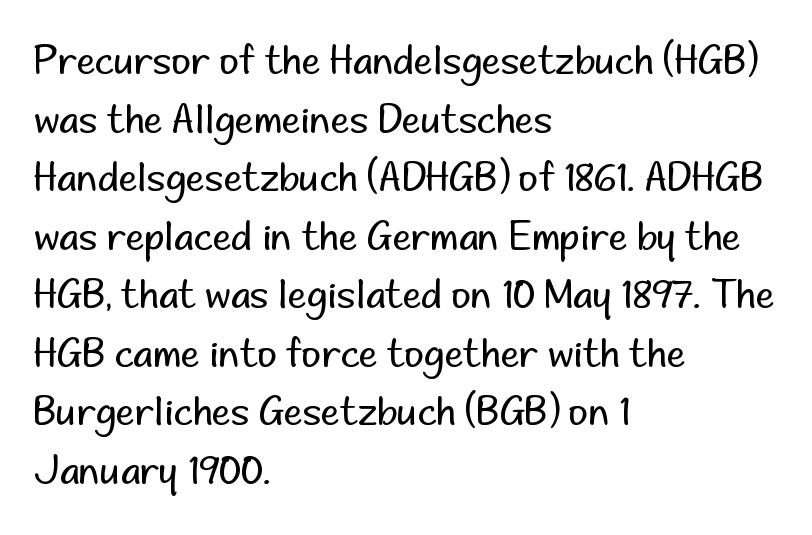
Horizontal bands of white between lines are of average thickness. The type is set solid horizontally, with unmodified tracking. The strip under each line holds only bare page. These lines stack with their left ends in a neat column.
